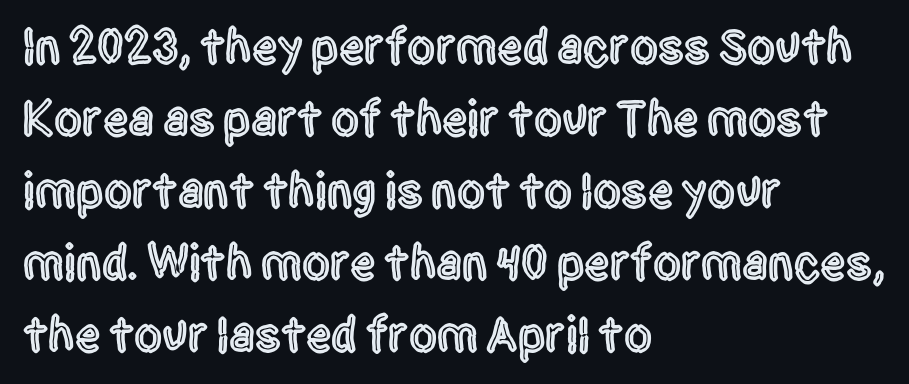
The image shows 50 px condensed sans-serif type, upright; set left-aligned, normal line spacing (1.44x), normal letter spacing, not underlined; a large x-height.
